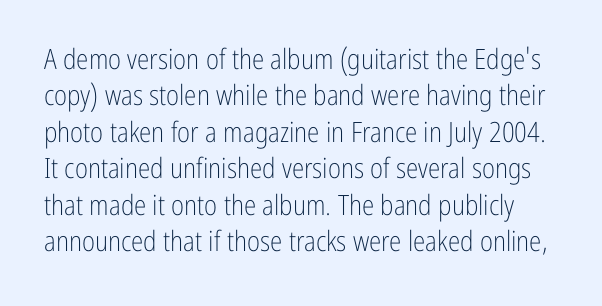
Font category for this specimen: sans-serif. The tracking reads as untouched default to a designer's eye. The font sits on the lighter half of the weight spectrum, regular included. Only glyphs here, with clear space below each row.
